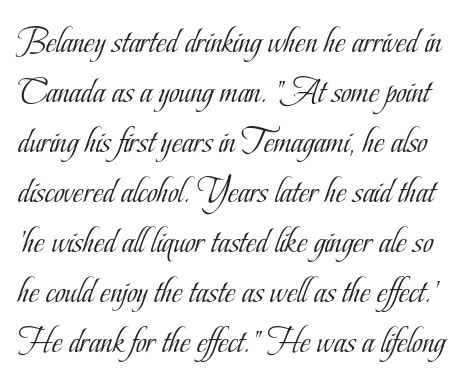
{"serif": "yes", "bold": "no", "weight": "light", "width": "condensed", "stroke_contrast": "low", "x_height": "small", "monospaced": "no", "underline": "no", "line_spacing": "normal", "line_spacing_ratio": 1.39, "letter_spacing": "normal", "letter_spacing_em": 0.0, "glyph_px": 36}
